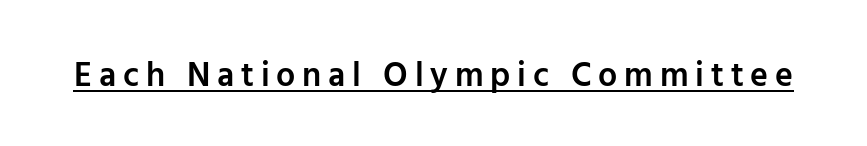
Q: Is the text bold? A: Semi-bold.
Q: Is the text italic (slanted)? A: No, it is upright.
Q: Is the typeface a serif or a sans-serif typeface? A: Sans-serif.
Q: Is the text underlined? A: Yes.
Q: Is the spacing between letters normal or unusually wide? A: Unusually wide.
Q: Width (condensed, normal, or wide)? A: Normal.
Q: Stroke contrast? A: Low.
Q: x-height? A: Medium.
Q: Monospaced? A: No.
